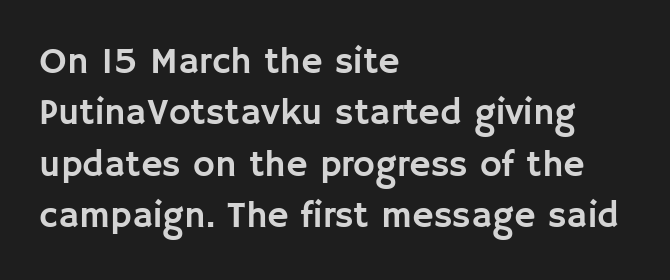
Reading down the block, your eye returns to a fixed left position each line. Honestly, the row spacing looks completely unremarkable. Posture: vertical. Each word holds together tightly as a unit, with standard inter-letter gaps. Type style note: lacks serifs.
